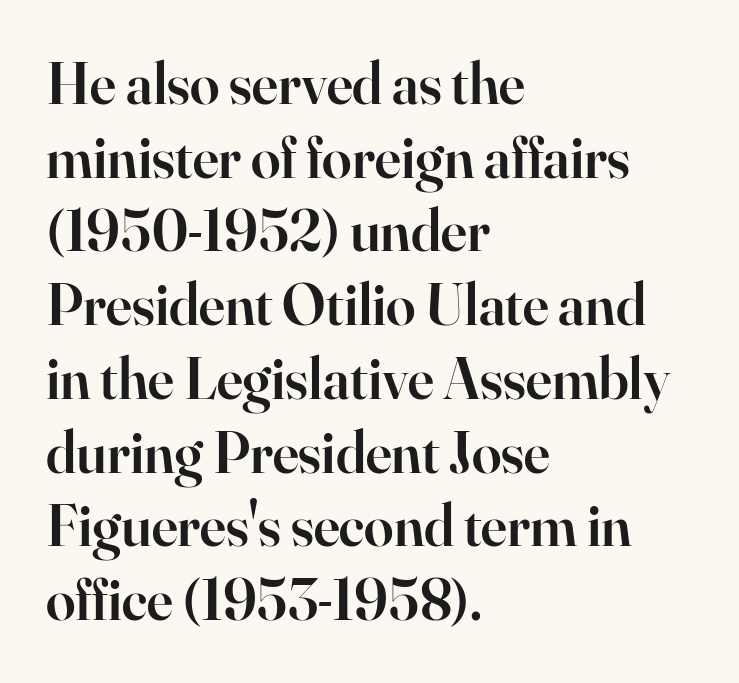
Spacing verdict: proportional, widths tailored to each character. This is moderately heavy type, rendered in semibold. The rendering anchors every line to the left-hand side. Bare-footed words on every line. Compared with typical body copy, the letter spacing here is the same.
